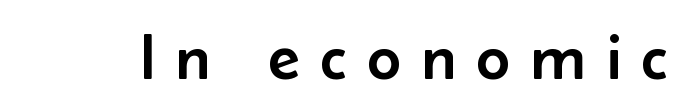
Q: Is the text italic (slanted)? A: No, it is upright.
Q: Is the typeface a serif or a sans-serif typeface? A: Sans-serif.
Q: Is the text underlined? A: No.
Q: Is the spacing between letters normal or unusually wide? A: Unusually wide.
Q: Width (condensed, normal, or wide)? A: Normal.
Q: Stroke contrast? A: Low.
Q: x-height? A: Small.
Q: Monospaced? A: No.
